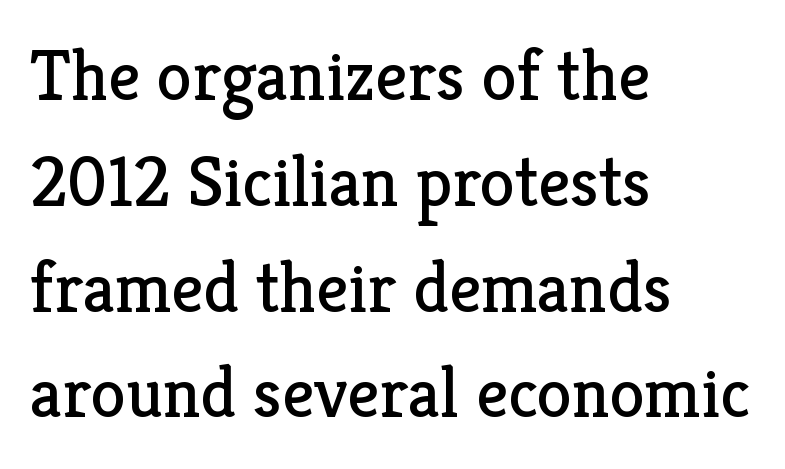
The image shows 71 px regular-weight serif type, upright; set left-aligned, normal line spacing (1.49x), normal letter spacing, not underlined; low stroke contrast and a medium x-height.
